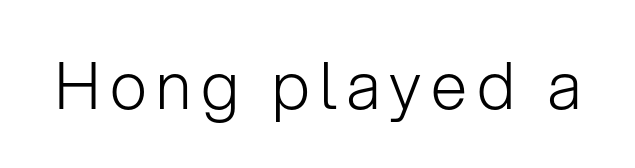
Are there feet on the stems? There aren't — it's a sans. The strip under each line holds only bare page. Posture: upright roman. Here the designer chose a conventional face with non-uniform glyph widths.
